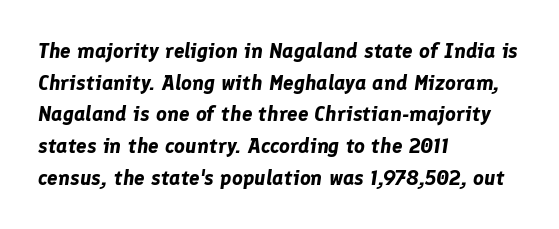
The image shows 21 px bold type, italic (leaning right); set left-aligned, normal line spacing (1.51x), normal letter spacing, not underlined.
